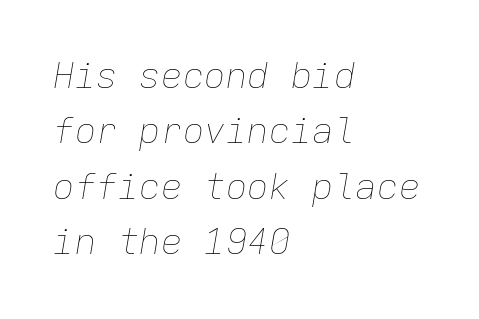
Q: Is the text bold? A: No.
Q: Is the text italic (slanted)? A: Yes, it leans right by about 9 degrees.
Q: Is the text underlined? A: No.
Q: How is the paragraph aligned? A: Left-aligned.
Q: Is the spacing between letters normal or unusually wide? A: Normal.
Q: Is the spacing between lines tight, normal or loose? A: Normal.
Q: Width (condensed, normal, or wide)? A: Normal.
Q: Stroke contrast? A: Low.
Q: x-height? A: Medium.
Q: Monospaced? A: Yes.
